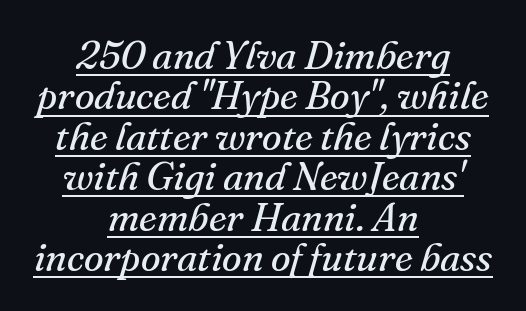
{"serif": "yes", "italic": "yes", "lean": "right", "slant_degrees": 16, "bold": "no", "weight": "regular", "width": "normal", "stroke_contrast": "medium", "x_height": "small", "monospaced": "no", "underline": "yes", "align": "center", "line_spacing": "tight", "line_spacing_ratio": 1.01, "letter_spacing": "normal", "letter_spacing_em": 0.0, "glyph_px": 40}
